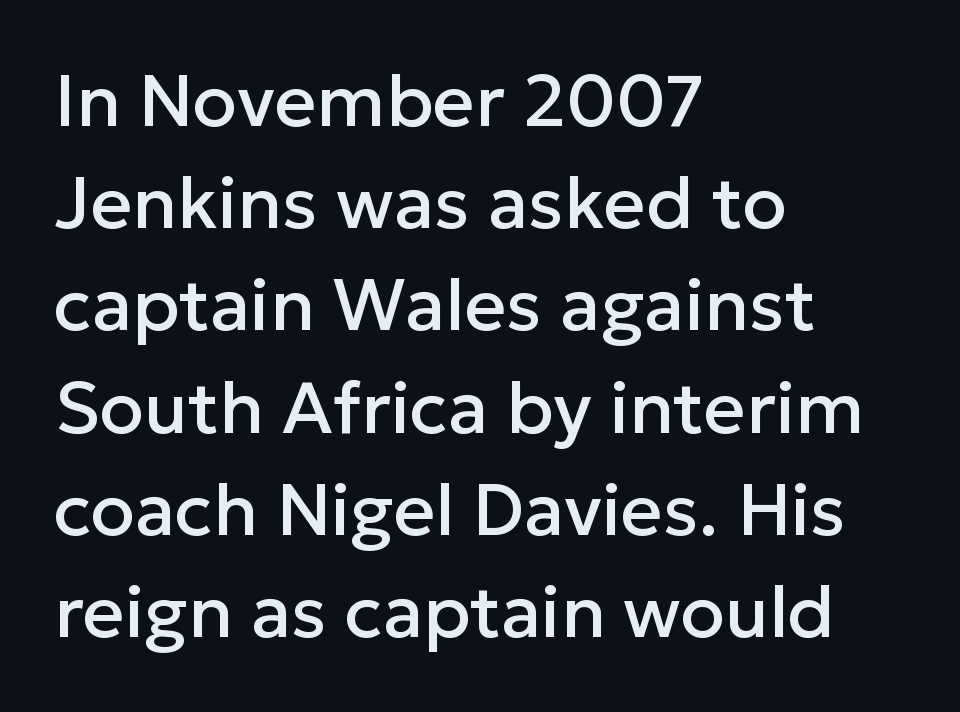
In terms of letterspacing, this is plain default setting. To sum up the face: it is a sans, with no serifs. The letters advance in unequal steps, a hallmark of proportional type. Baseline-to-baseline distance is the conventional proportion of letter height. All the whitespace from short lines collects on the right.
